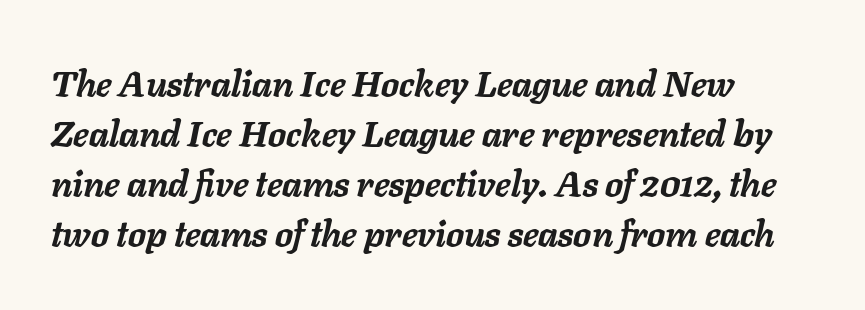
{"italic": "yes", "lean": "right", "slant_degrees": 11, "bold": "yes", "weight": "semibold", "width": "normal", "stroke_contrast": "low", "x_height": "medium", "monospaced": "no", "underline": "no", "align": "left", "line_spacing": "normal", "line_spacing_ratio": 1.39, "letter_spacing": "normal", "letter_spacing_em": 0.0, "glyph_px": 36}
